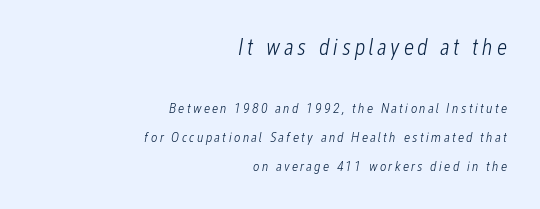
The lines in this sample share a right terminus and differ only in where they begin. Think standard paragraph weight, or any step lighter than that. Characters are canted at an angle relative to the baseline's perpendicular. The glyphs are unaccompanied by any horizontal stroke below them.
